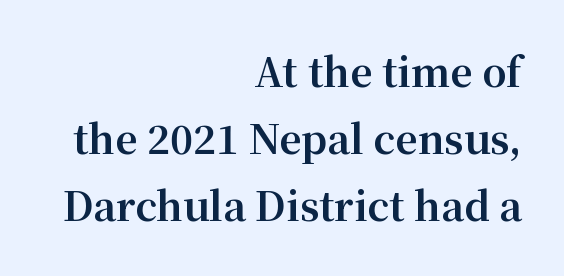
The image shows 39 px bold serif type, upright; set right-aligned, line spacing 1.72x, normal letter spacing, not underlined; medium stroke contrast and a medium x-height.
